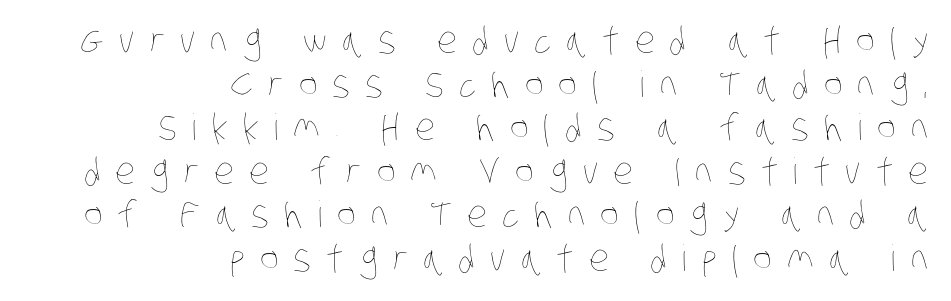
The image shows 36 px thin, condensed type; set right-aligned, line spacing 1.21x, unusually wide letter spacing (+0.42 em), not underlined; low stroke contrast and a large x-height.
